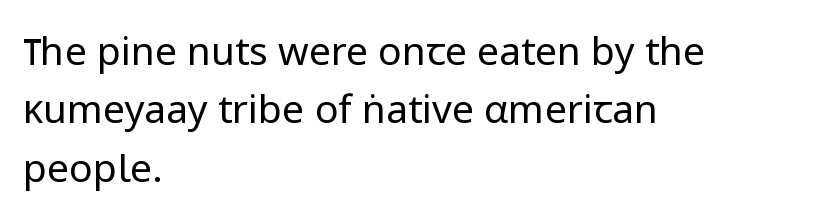
Q: Is the text bold? A: No.
Q: Is the text italic (slanted)? A: No, it is upright.
Q: Is the typeface a serif or a sans-serif typeface? A: Sans-serif.
Q: Is the text underlined? A: No.
Q: How is the paragraph aligned? A: Left-aligned.
Q: Is the spacing between letters normal or unusually wide? A: Normal.
Q: Is the spacing between lines tight, normal or loose? A: Normal.
Q: Width (condensed, normal, or wide)? A: Normal.
Q: Stroke contrast? A: Low.
Q: x-height? A: Medium.
Q: Monospaced? A: No.
